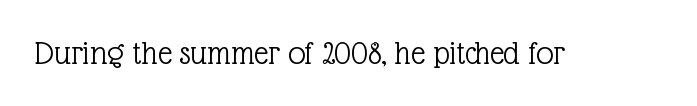
The image shows 34 px light serif type, upright; set normal letter spacing, not underlined; a medium x-height.
